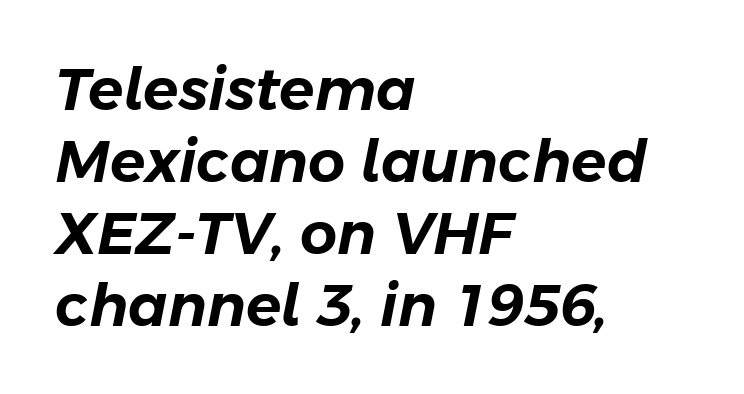
{"italic": "yes", "lean": "right", "slant_degrees": 11, "width": "normal", "stroke_contrast": "low", "x_height": "medium", "monospaced": "no", "underline": "no", "align": "left", "line_spacing_ratio": 1.24, "letter_spacing": "normal", "letter_spacing_em": 0.0, "glyph_px": 58}
